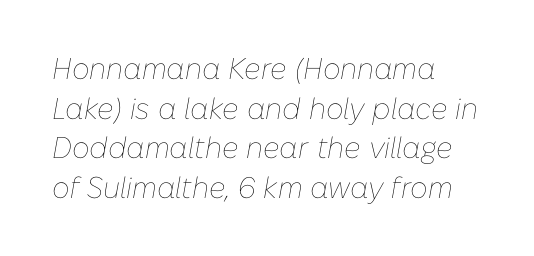
Q: Is the text bold? A: No.
Q: Is the text italic (slanted)? A: Yes, it leans right by about 10 degrees.
Q: Is the text underlined? A: No.
Q: How is the paragraph aligned? A: Left-aligned.
Q: Is the spacing between letters normal or unusually wide? A: Normal.
Q: Is the spacing between lines tight, normal or loose? A: Normal.
Q: Width (condensed, normal, or wide)? A: Normal.
Q: Stroke contrast? A: Low.
Q: x-height? A: Medium.
Q: Monospaced? A: No.
